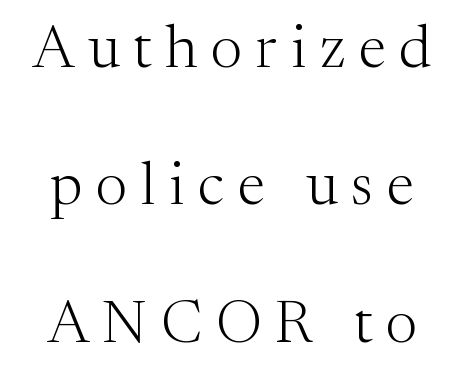
Q: Is the text bold? A: No.
Q: Is the text italic (slanted)? A: No, it is upright.
Q: Is the typeface a serif or a sans-serif typeface? A: Serif.
Q: Is the text underlined? A: No.
Q: Is the spacing between letters normal or unusually wide? A: Unusually wide.
Q: Is the spacing between lines tight, normal or loose? A: Loose.
Q: Width (condensed, normal, or wide)? A: Normal.
Q: Stroke contrast? A: Medium.
Q: x-height? A: Medium.
Q: Monospaced? A: No.
